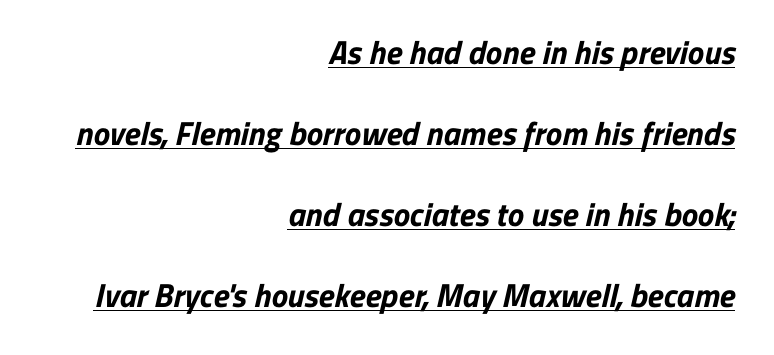
Q: Is the text bold? A: Yes.
Q: Is the typeface a serif or a sans-serif typeface? A: Sans-serif.
Q: Is the text underlined? A: Yes.
Q: How is the paragraph aligned? A: Right-aligned.
Q: Is the spacing between letters normal or unusually wide? A: Normal.
Q: Is the spacing between lines tight, normal or loose? A: Loose.
Q: Width (condensed, normal, or wide)? A: Normal.
Q: Stroke contrast? A: Low.
Q: x-height? A: Medium.
Q: Monospaced? A: No.
